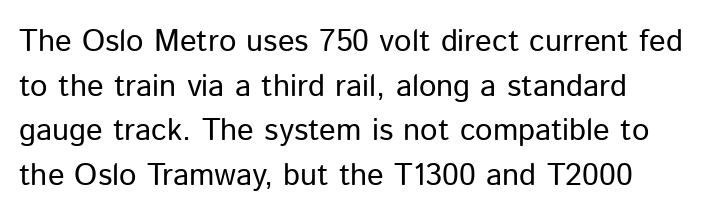
The image shows 31 px regular-weight sans-serif type, upright; set normal line spacing (1.44x), normal letter spacing, not underlined; low stroke contrast and a medium x-height.
